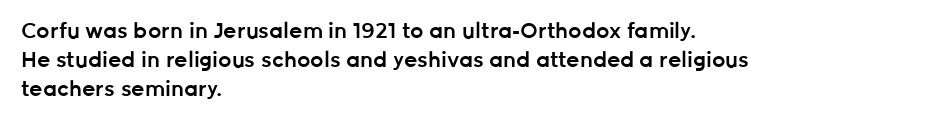
{"italic": "no", "bold": "semi", "underline": "no", "align": "left", "line_spacing": "normal", "line_spacing_ratio": 1.38, "letter_spacing": "normal", "letter_spacing_em": 0.0, "glyph_px": 21}
